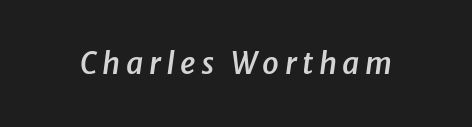
Honestly, there is no underline to notice here at all. The typesetting leans somewhat heavy: a semibold. Italic: yes, the glyphs are oblique. This sample has the flowing, uneven cadence of proportional lettering.
